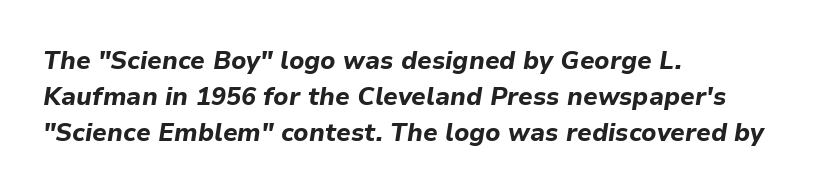
Q: Is the text bold? A: Yes.
Q: Is the text italic (slanted)? A: Yes, it leans right by about 9 degrees.
Q: Is the text underlined? A: No.
Q: How is the paragraph aligned? A: Left-aligned.
Q: Is the spacing between letters normal or unusually wide? A: Normal.
Q: Is the spacing between lines tight, normal or loose? A: Normal.
